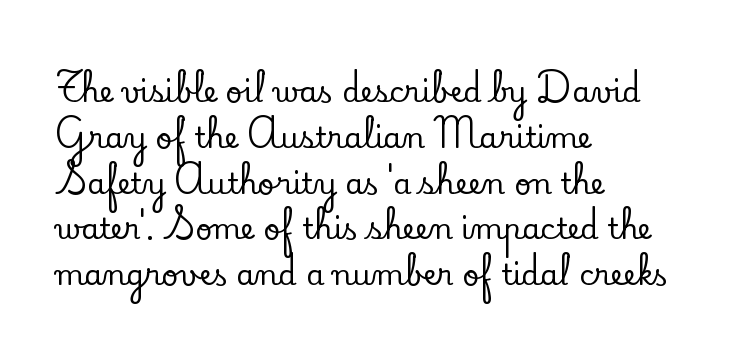
Typeset ragged right — the left edge is the straight one. This rendering features lettering with no underline. Think of a printed novel: that variable character pitch is what you see here. Designer's note — italics off, roman on. The horizontal fit of the characters is conventional and even. Interline gaps are of average width in this sample.
